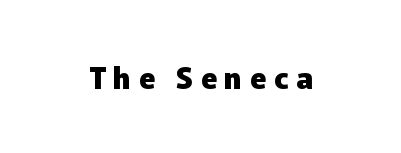
{"serif": "no", "italic": "no", "bold": "yes", "weight": "heavy", "width": "normal", "stroke_contrast": "low", "x_height": "medium", "monospaced": "no", "underline": "no", "letter_spacing": "wide", "letter_spacing_em": 0.26, "glyph_px": 29}
